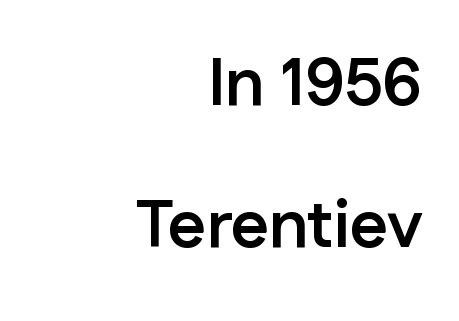
Q: Is the text bold? A: Yes.
Q: Is the text italic (slanted)? A: No, it is upright.
Q: Is the typeface a serif or a sans-serif typeface? A: Sans-serif.
Q: Is the text underlined? A: No.
Q: How is the paragraph aligned? A: Right-aligned.
Q: Is the spacing between letters normal or unusually wide? A: Normal.
Q: Is the spacing between lines tight, normal or loose? A: Loose.
Q: Width (condensed, normal, or wide)? A: Normal.
Q: Stroke contrast? A: Low.
Q: x-height? A: Medium.
Q: Monospaced? A: No.
